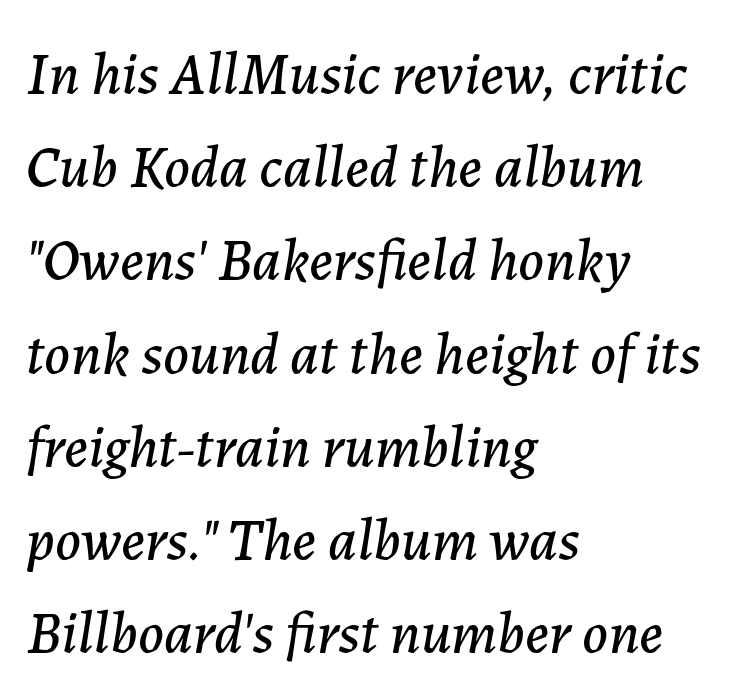
The image shows 59 px text type, italic (leaning right); set left-aligned, normal line spacing (1.58x), normal letter spacing, not underlined; low stroke contrast and a medium x-height.
